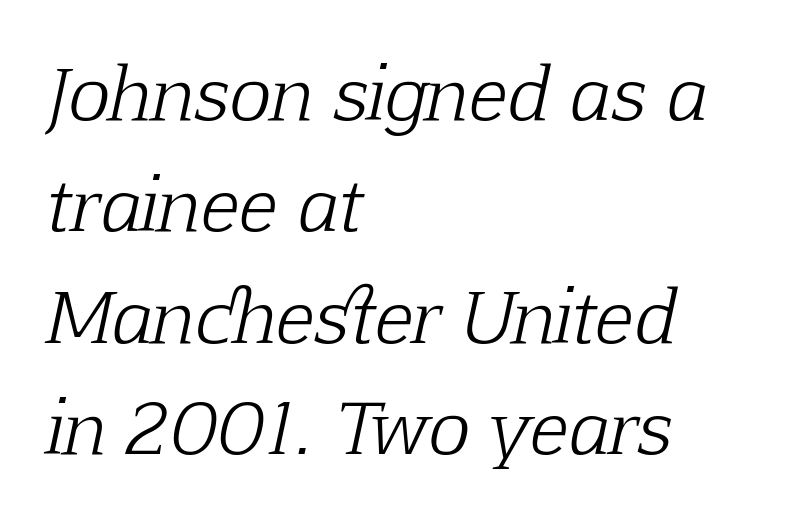
Q: Is the text bold? A: No.
Q: Is the text italic (slanted)? A: Yes, it leans right by about 12 degrees.
Q: Is the typeface a serif or a sans-serif typeface? A: Serif.
Q: Is the text underlined? A: No.
Q: How is the paragraph aligned? A: Left-aligned.
Q: Is the spacing between letters normal or unusually wide? A: Normal.
Q: Is the spacing between lines tight, normal or loose? A: Normal.
Q: Width (condensed, normal, or wide)? A: Normal.
Q: Stroke contrast? A: Low.
Q: x-height? A: Medium.
Q: Monospaced? A: No.
